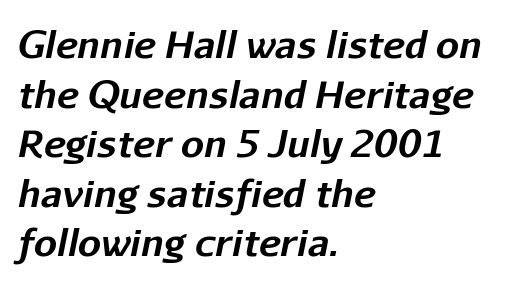
{"italic": "yes", "lean": "right", "slant_degrees": 11, "bold": "yes", "weight": "bold", "width": "normal", "stroke_contrast": "low", "x_height": "medium", "monospaced": "no", "underline": "no", "align": "left", "line_spacing": "normal", "line_spacing_ratio": 1.34, "letter_spacing": "normal", "letter_spacing_em": 0.0, "glyph_px": 37}
